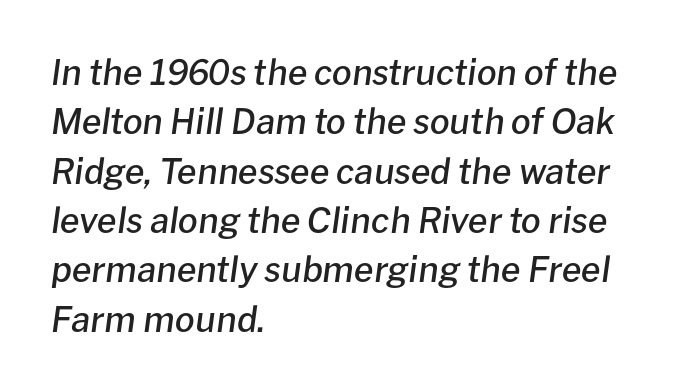
{"italic": "yes", "lean": "right", "slant_degrees": 8, "bold": "semi", "weight": "semibold", "width": "normal", "stroke_contrast": "low", "x_height": "medium", "monospaced": "no", "underline": "no", "align": "left", "line_spacing": "normal", "line_spacing_ratio": 1.41, "letter_spacing": "normal", "letter_spacing_em": 0.0, "glyph_px": 35}
